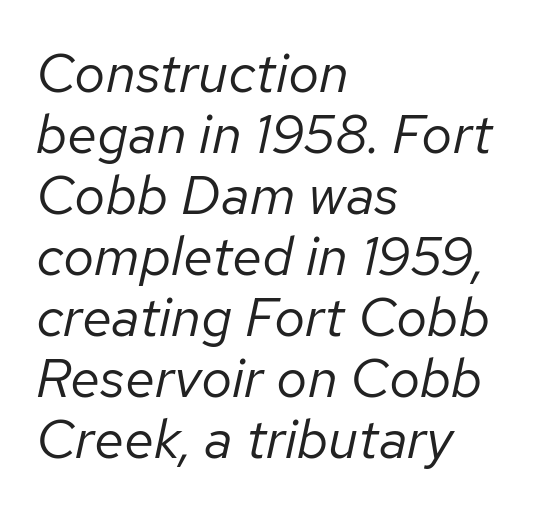
Q: Is the text bold? A: No.
Q: Is the text italic (slanted)? A: Yes, it leans right by about 12 degrees.
Q: Is the text underlined? A: No.
Q: How is the paragraph aligned? A: Left-aligned.
Q: Is the spacing between letters normal or unusually wide? A: Normal.
Q: Is the spacing between lines tight, normal or loose? A: Tight.
Q: Width (condensed, normal, or wide)? A: Normal.
Q: Stroke contrast? A: Low.
Q: x-height? A: Medium.
Q: Monospaced? A: No.
